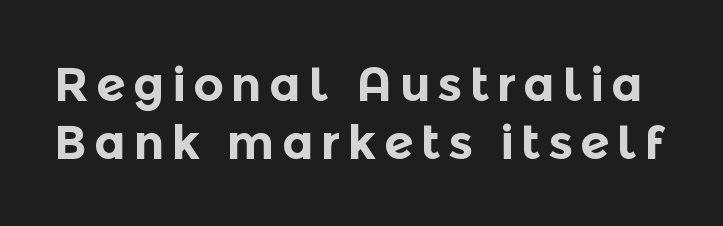
{"serif": "no", "italic": "no", "bold": "yes", "weight": "bold", "width": "normal", "x_height": "medium", "monospaced": "no", "underline": "no", "line_spacing_ratio": 1.2, "glyph_px": 48}
